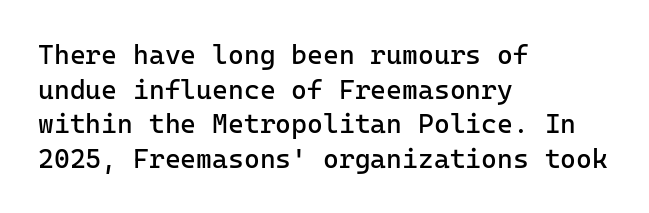
The block of text has a typical density, with ordinary space between rows. Which margin do the lines hug? The left one — the right edge is uneven. The space directly below the letters is spotless. This is the regular roman posture of the typeface. Does extra space separate the letters? No, they use regular spacing.
